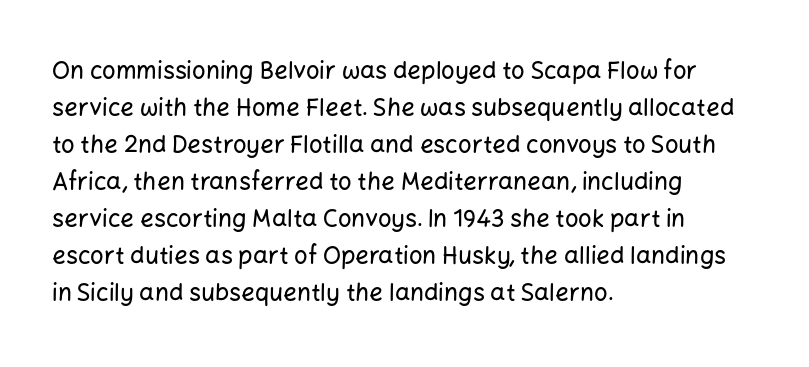
Q: Is the text italic (slanted)? A: No, it is upright.
Q: Is the text underlined? A: No.
Q: How is the paragraph aligned? A: Left-aligned.
Q: Is the spacing between letters normal or unusually wide? A: Normal.
Q: Is the spacing between lines tight, normal or loose? A: Normal.
